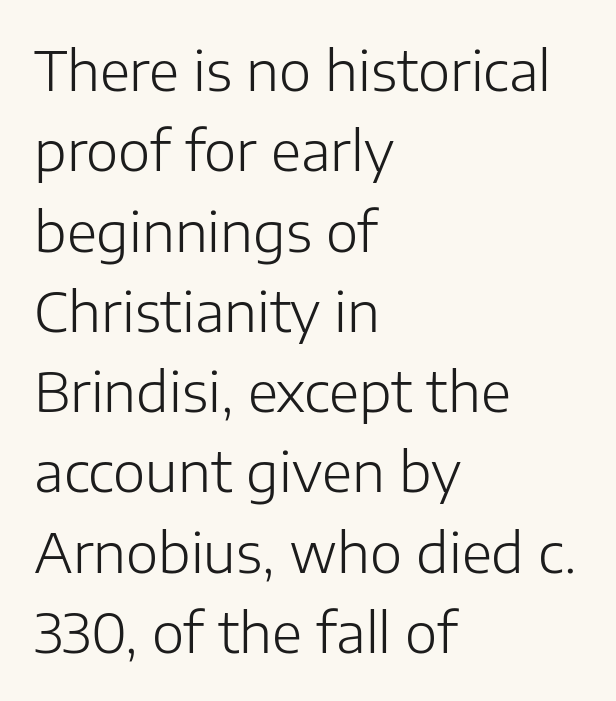
Q: Is the text bold? A: No.
Q: Is the text italic (slanted)? A: No, it is upright.
Q: Is the typeface a serif or a sans-serif typeface? A: Sans-serif.
Q: Is the text underlined? A: No.
Q: How is the paragraph aligned? A: Left-aligned.
Q: Is the spacing between letters normal or unusually wide? A: Normal.
Q: Is the spacing between lines tight, normal or loose? A: Normal.
Q: Width (condensed, normal, or wide)? A: Normal.
Q: Stroke contrast? A: Low.
Q: x-height? A: Medium.
Q: Monospaced? A: No.
